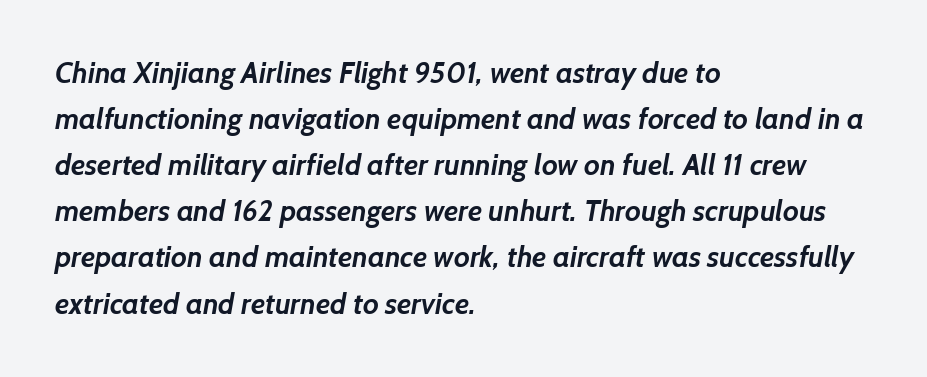
The image shows 29 px semibold sans-serif type; set left-aligned, normal line spacing (1.59x), normal letter spacing, not underlined; low stroke contrast and a medium x-height.
